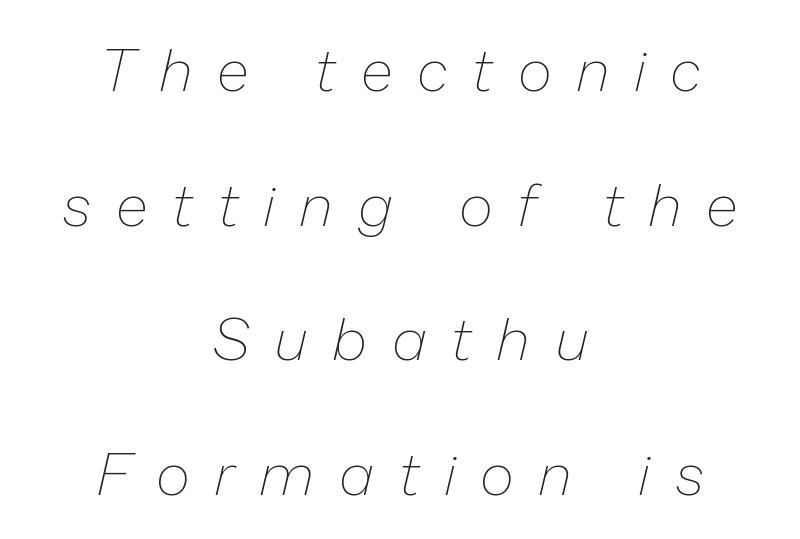
Q: Is the text bold? A: No.
Q: Is the text italic (slanted)? A: Yes, it leans right by about 13 degrees.
Q: Is the text underlined? A: No.
Q: How is the paragraph aligned? A: Centered.
Q: Is the spacing between letters normal or unusually wide? A: Unusually wide.
Q: Is the spacing between lines tight, normal or loose? A: Loose.
Q: Width (condensed, normal, or wide)? A: Normal.
Q: Stroke contrast? A: Low.
Q: x-height? A: Medium.
Q: Monospaced? A: No.
